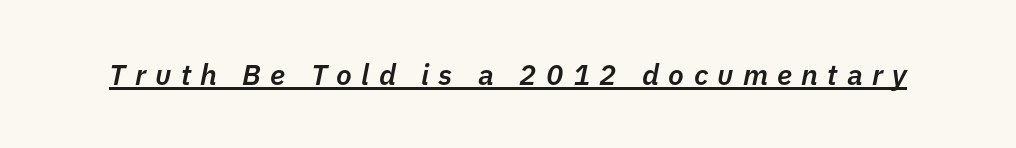
The rendering uses a semibold face; strokes are thickened but not to full bold. Compared with typical body copy, the letter spacing here is much looser. Quick note: underline on. This sample uses an oblique cut, with every glyph tilted off the vertical. The face used here is proportionally spaced, like ordinary book or web type.
